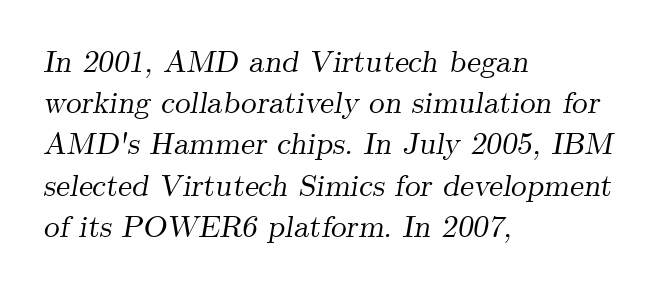
Q: Is the text italic (slanted)? A: Yes, it leans right by about 9 degrees.
Q: Is the typeface a serif or a sans-serif typeface? A: Serif.
Q: Is the text underlined? A: No.
Q: How is the paragraph aligned? A: Left-aligned.
Q: Is the spacing between letters normal or unusually wide? A: Normal.
Q: Is the spacing between lines tight, normal or loose? A: Normal.
Q: Width (condensed, normal, or wide)? A: Normal.
Q: Stroke contrast? A: Medium.
Q: x-height? A: Small.
Q: Monospaced? A: No.
